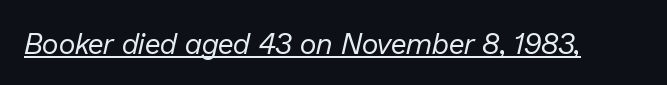
{"italic": "yes", "lean": "right", "slant_degrees": 13, "bold": "no", "weight": "regular", "width": "normal", "stroke_contrast": "low", "x_height": "medium", "monospaced": "no", "underline": "yes", "letter_spacing": "normal", "letter_spacing_em": 0.0, "glyph_px": 29}
